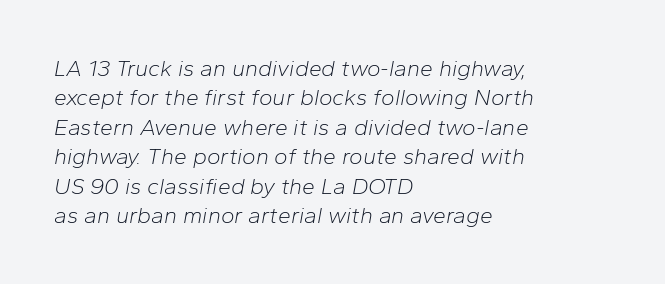
The image shows 23 px text type, italic (leaning right); set left-aligned, normal line spacing (1.28x), normal letter spacing, not underlined.
